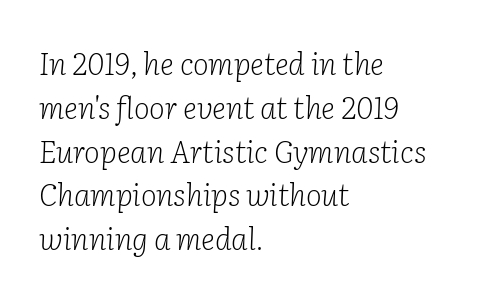
The image shows 30 px light serif type, italic (leaning right); set left-aligned, normal line spacing (1.46x), normal letter spacing, not underlined; low stroke contrast and a medium x-height.
